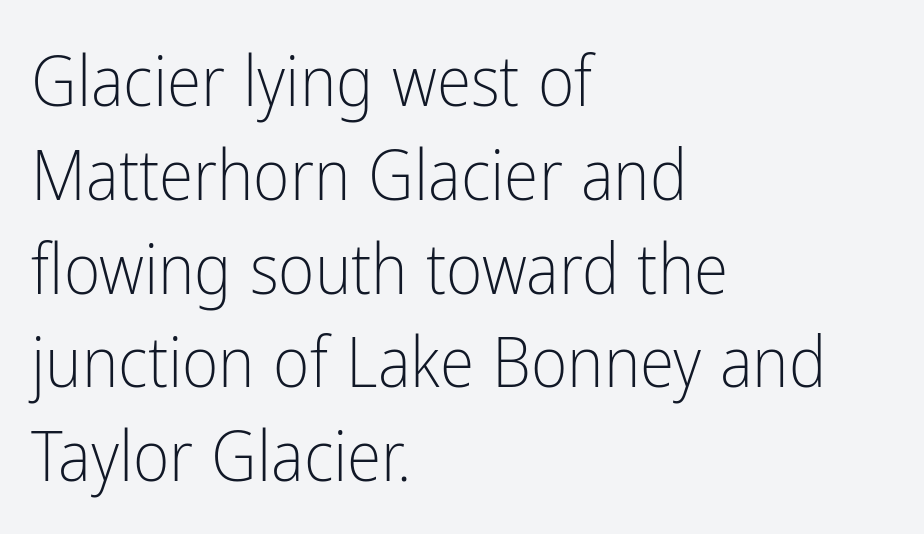
Between one letter and the next there's only the usual sliver of space. Think of a printed novel: that variable character pitch is what you see here. The baseline area is clear. Posture: vertical.
